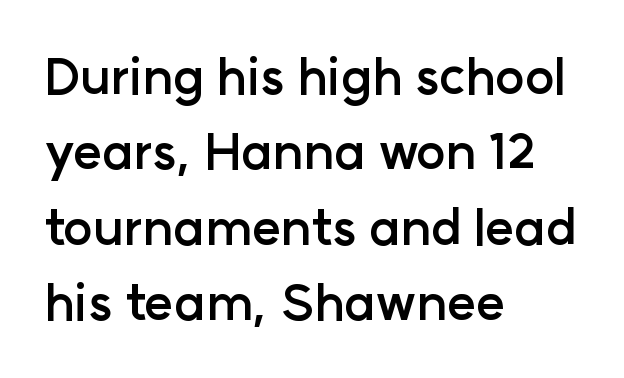
{"serif": "no", "italic": "no", "bold": "yes", "weight": "semibold", "width": "normal", "stroke_contrast": "low", "x_height": "medium", "monospaced": "no", "underline": "no", "align": "left", "line_spacing": "normal", "line_spacing_ratio": 1.51, "letter_spacing": "normal", "letter_spacing_em": 0.0, "glyph_px": 50}
